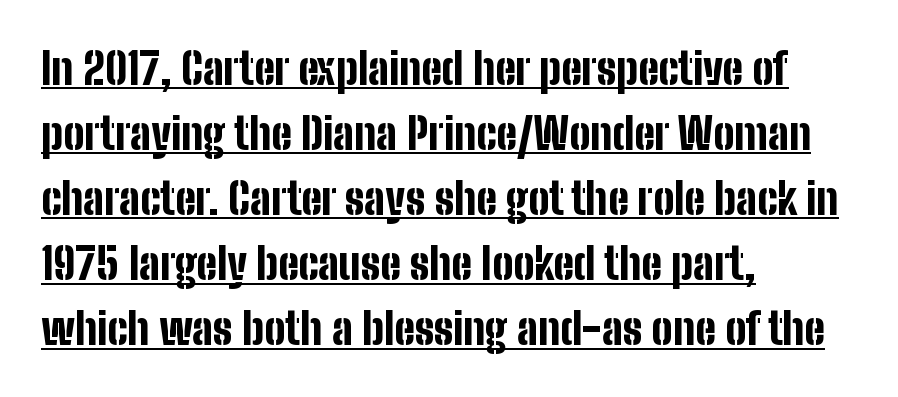
Q: Is the text bold? A: Yes.
Q: Is the text italic (slanted)? A: No, it is upright.
Q: Is the typeface a serif or a sans-serif typeface? A: Sans-serif.
Q: Is the text underlined? A: Yes.
Q: How is the paragraph aligned? A: Left-aligned.
Q: Is the spacing between letters normal or unusually wide? A: Normal.
Q: Is the spacing between lines tight, normal or loose? A: Normal.
Q: Width (condensed, normal, or wide)? A: Condensed.
Q: Stroke contrast? A: Low.
Q: x-height? A: Medium.
Q: Monospaced? A: No.
